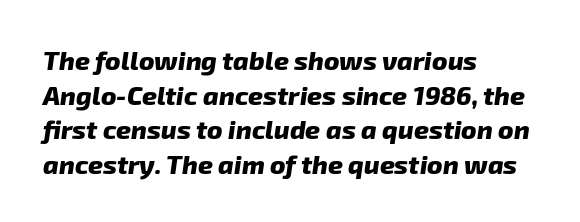
{"bold": "yes", "underline": "no", "align": "left", "line_spacing": "normal", "line_spacing_ratio": 1.33, "letter_spacing": "normal", "letter_spacing_em": 0.0, "glyph_px": 26}
